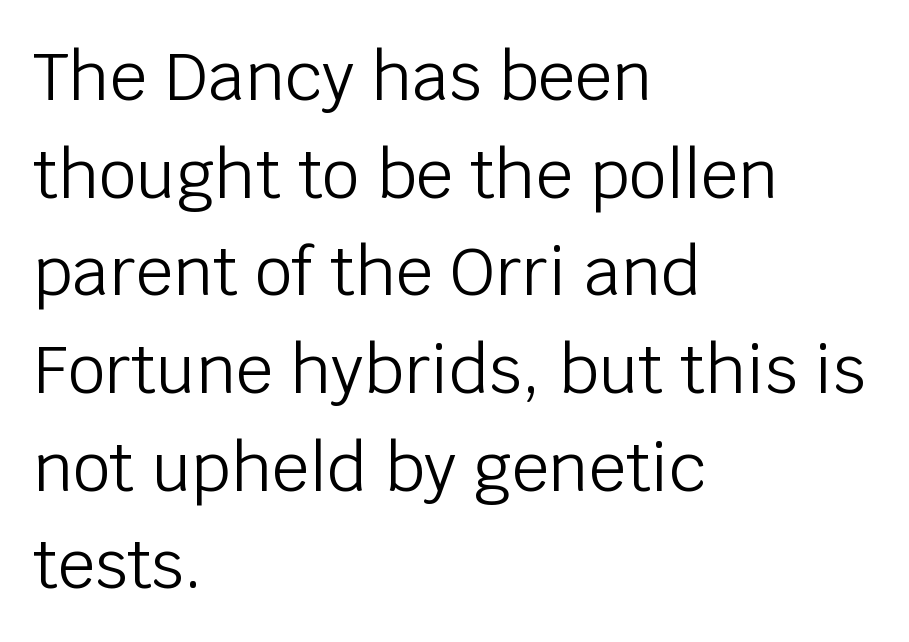
{"serif": "no", "italic": "no", "bold": "no", "weight": "light", "width": "normal", "stroke_contrast": "low", "x_height": "large", "monospaced": "no", "underline": "no", "align": "left", "line_spacing": "normal", "line_spacing_ratio": 1.48, "letter_spacing": "normal", "letter_spacing_em": 0.0, "glyph_px": 66}
